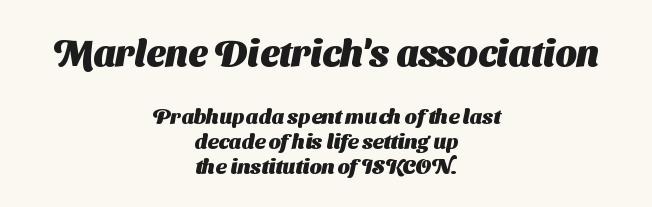
Q: Is the text bold? A: Yes.
Q: Is the typeface a serif or a sans-serif typeface? A: Sans-serif.
Q: Is the text underlined? A: No.
Q: How is the paragraph aligned? A: Centered.
Q: Is the spacing between letters normal or unusually wide? A: Normal.
Q: Which block of text is set in a larger size, the first (top) or the second (bottom)? A: The first (top) one.
Q: Width (condensed, normal, or wide)? A: Normal.
Q: Stroke contrast? A: Medium.
Q: x-height? A: Medium.
Q: Monospaced? A: No.
